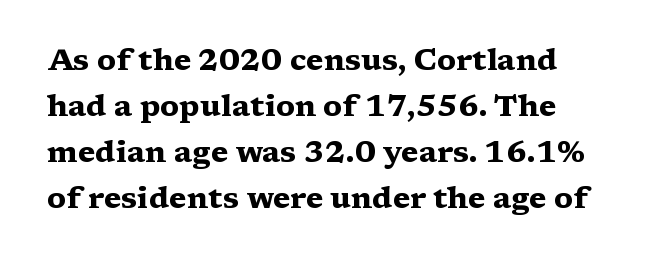
{"serif": "yes", "italic": "no", "bold": "yes", "weight": "heavy", "width": "wide", "stroke_contrast": "medium", "x_height": "medium", "monospaced": "no", "underline": "no", "line_spacing": "normal", "line_spacing_ratio": 1.53, "letter_spacing": "normal", "letter_spacing_em": 0.0, "glyph_px": 30}
